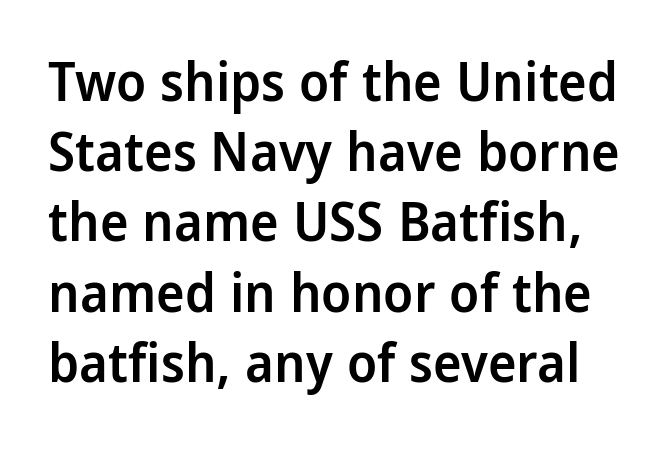
The strokes are fattened partway — semibold, not bold. Words float on clear page, feet unadorned. Summary of vertical rhythm: regular, with standard interline spacing. Is this a fixed-width face? No — the glyphs have proportional, varying widths.
